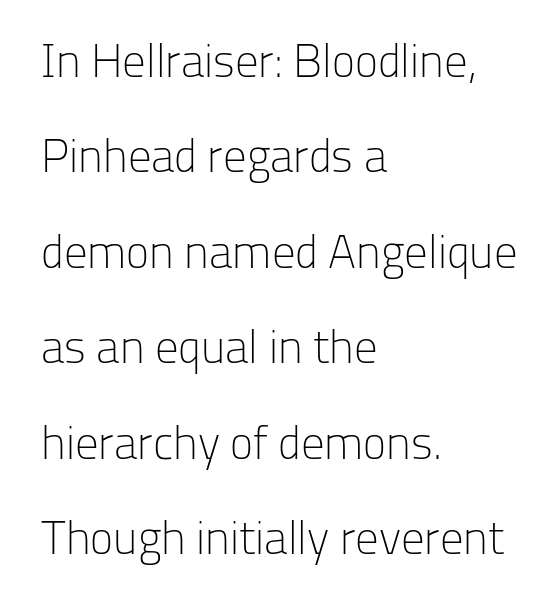
Spacing verdict: proportional, widths tailored to each character. The specimen reads as upright at a glance. The space between consecutive lines is lavish. Weight: not bold — regular or lighter. Look at the tracking — it's just the regular setting, nothing added.
